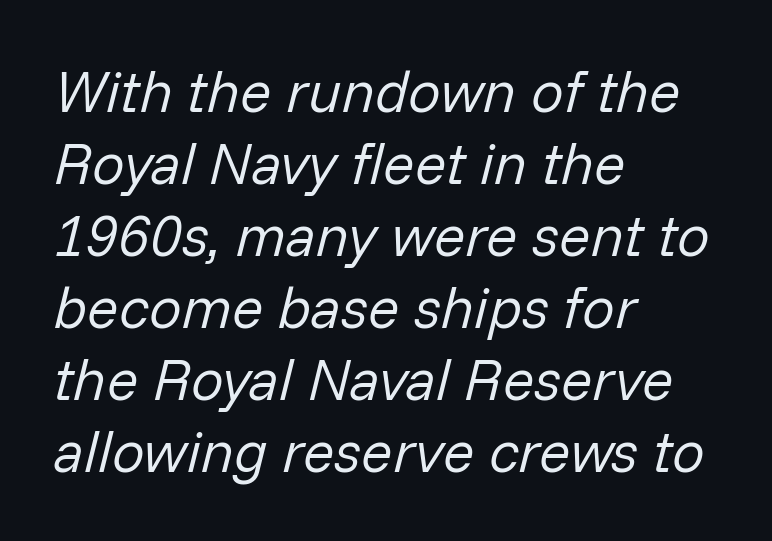
The image shows 58 px regular-weight type, italic (leaning right); set left-aligned, line spacing 1.24x, normal letter spacing, not underlined; low stroke contrast and a medium x-height.
